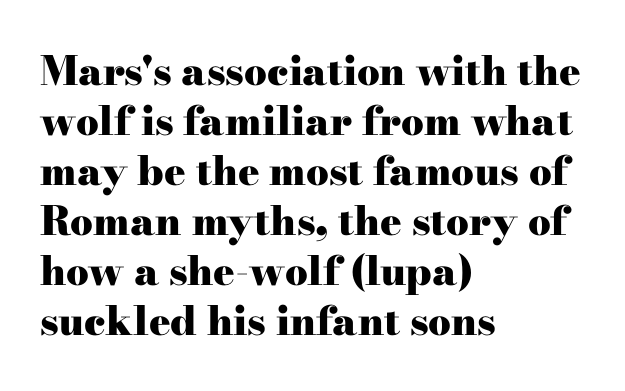
{"serif": "yes", "italic": "no", "bold": "yes", "weight": "heavy", "width": "wide", "stroke_contrast": "high", "x_height": "small", "monospaced": "no", "underline": "no", "align": "left", "line_spacing": "normal", "line_spacing_ratio": 1.25, "letter_spacing": "normal", "letter_spacing_em": 0.0, "glyph_px": 40}
